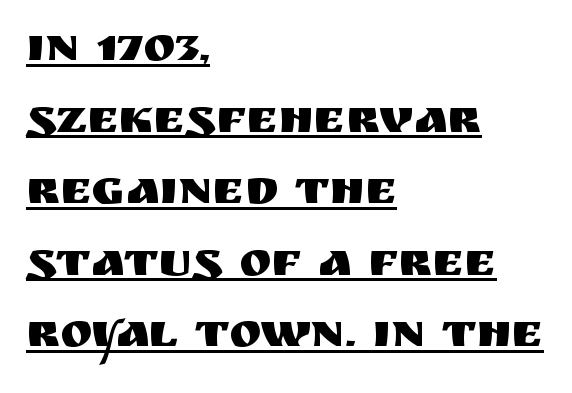
The text block is weighted toward the left margin, trailing off unevenly rightward. Caption: lettering with a line underneath. What stands out about the letter spacing? Nothing — it is the standard amount. Quick note: interline space is typical. The typeface chosen for these lines omits serifs.
